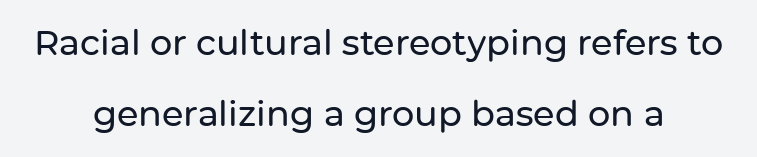
Quick note: not italic, upright. No feet cap the strokes, marking this as sans-serif type. What stands out about the letter spacing? Nothing — it is the standard amount. Varying glyph widths throughout — classic text-font behaviour.
